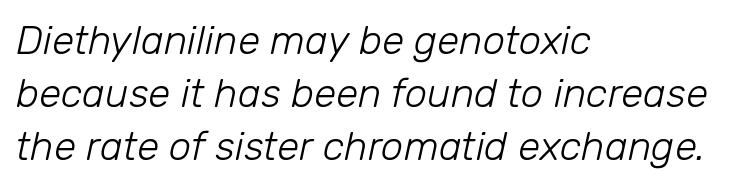
{"italic": "yes", "lean": "right", "slant_degrees": 12, "bold": "no", "weight": "light", "width": "normal", "stroke_contrast": "low", "x_height": "medium", "monospaced": "no", "underline": "no", "align": "left", "line_spacing": "normal", "line_spacing_ratio": 1.32, "letter_spacing": "normal", "letter_spacing_em": 0.0, "glyph_px": 40}
